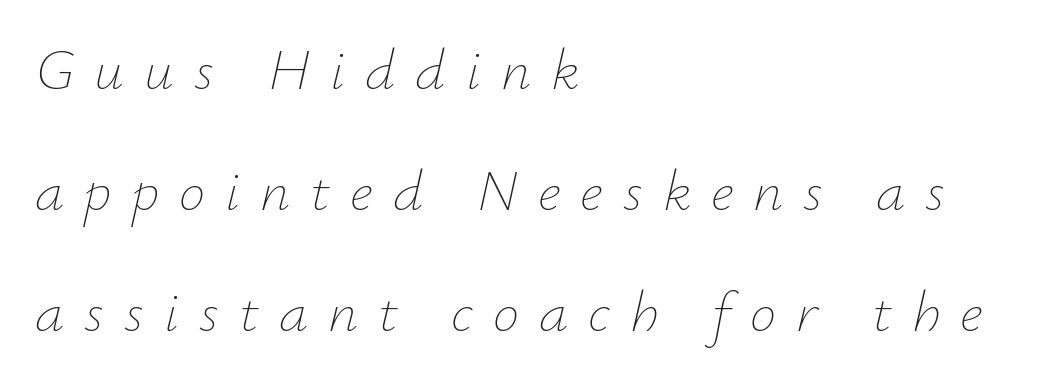
{"italic": "yes", "lean": "right", "slant_degrees": 12, "bold": "no", "weight": "thin", "width": "normal", "stroke_contrast": "low", "x_height": "small", "monospaced": "no", "underline": "no", "align": "left", "line_spacing": "loose", "line_spacing_ratio": 2.05, "letter_spacing": "wide", "letter_spacing_em": 0.34, "glyph_px": 59}
